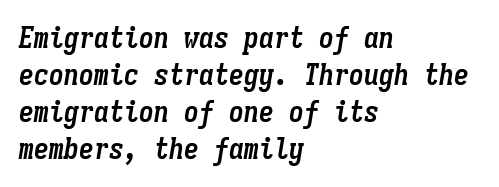
The image shows 30 px semibold, condensed type, italic (leaning right), monospaced; set left-aligned, line spacing 1.23x, normal letter spacing, not underlined; low stroke contrast and a medium x-height.
